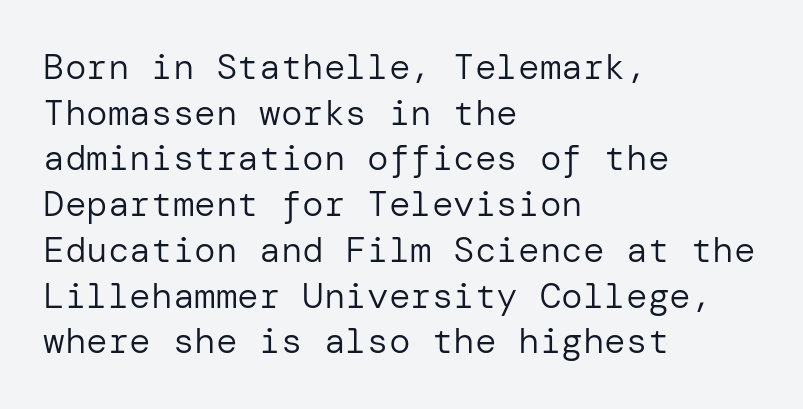
The image shows 36 px regular-weight sans-serif type, upright; set left-aligned, normal line spacing (1.27x), normal letter spacing, not underlined; low stroke contrast and a medium x-height.
